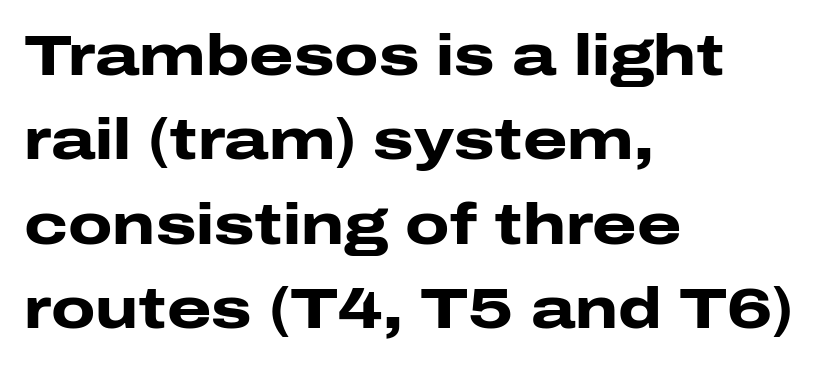
The image shows 57 px heavy, wide sans-serif type, upright; set left-aligned, normal line spacing (1.48x), normal letter spacing, not underlined; low stroke contrast and a medium x-height.
